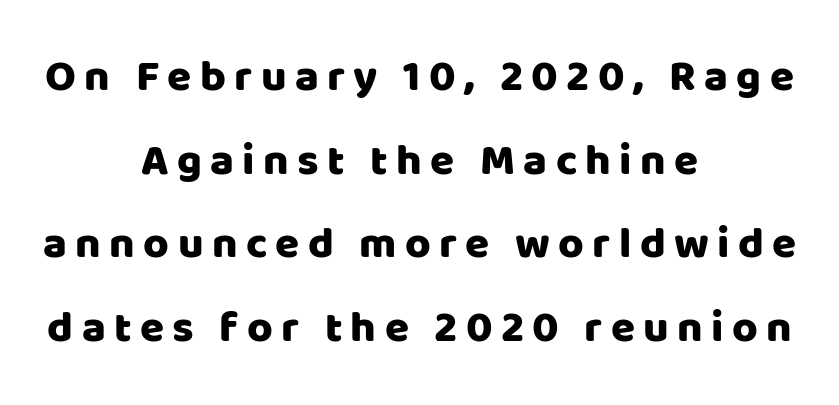
Q: Is the text italic (slanted)? A: No, it is upright.
Q: Is the typeface a serif or a sans-serif typeface? A: Sans-serif.
Q: Is the text underlined? A: No.
Q: How is the paragraph aligned? A: Centered.
Q: Is the spacing between lines tight, normal or loose? A: Loose.
Q: Width (condensed, normal, or wide)? A: Normal.
Q: Stroke contrast? A: Low.
Q: x-height? A: Large.
Q: Monospaced? A: No.
